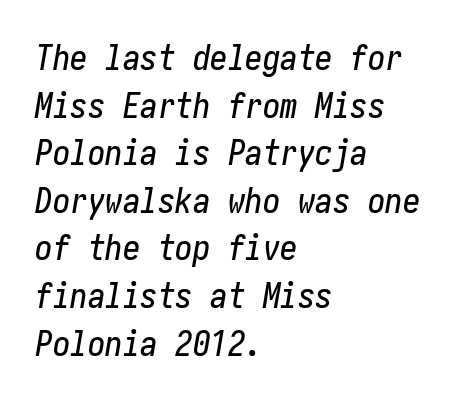
{"italic": "yes", "lean": "right", "slant_degrees": 10, "width": "condensed", "stroke_contrast": "low", "x_height": "medium", "underline": "no", "align": "left", "line_spacing": "normal", "line_spacing_ratio": 1.36, "letter_spacing": "normal", "letter_spacing_em": 0.0, "glyph_px": 35}
